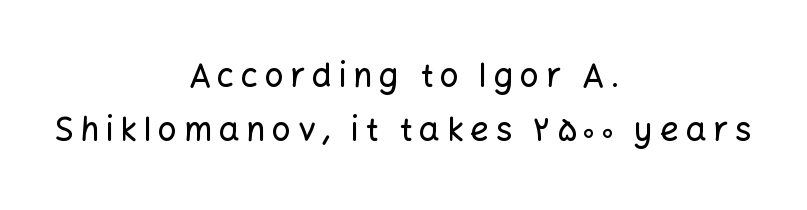
Q: Is the text italic (slanted)? A: No, it is upright.
Q: Is the typeface a serif or a sans-serif typeface? A: Sans-serif.
Q: Is the text underlined? A: No.
Q: How is the paragraph aligned? A: Centered.
Q: Is the spacing between letters normal or unusually wide? A: Unusually wide.
Q: Is the spacing between lines tight, normal or loose? A: Normal.
Q: Width (condensed, normal, or wide)? A: Normal.
Q: Stroke contrast? A: Low.
Q: x-height? A: Medium.
Q: Monospaced? A: No.
